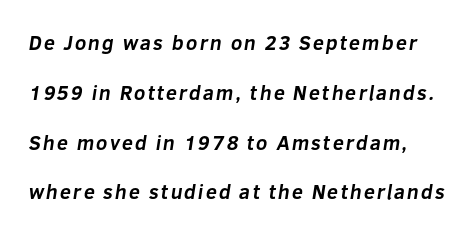
The image shows 20 px bold type; set loose line spacing (2.49x), not underlined.
